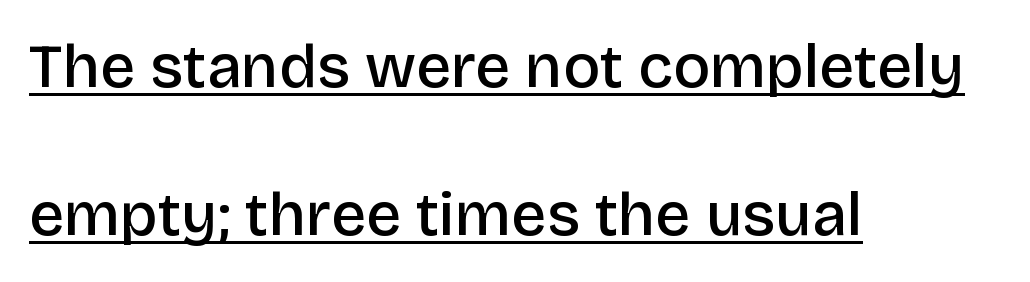
Q: Is the text bold? A: Semi-bold.
Q: Is the text italic (slanted)? A: No, it is upright.
Q: Is the typeface a serif or a sans-serif typeface? A: Sans-serif.
Q: Is the text underlined? A: Yes.
Q: How is the paragraph aligned? A: Left-aligned.
Q: Is the spacing between letters normal or unusually wide? A: Normal.
Q: Is the spacing between lines tight, normal or loose? A: Loose.
Q: Width (condensed, normal, or wide)? A: Normal.
Q: Stroke contrast? A: Low.
Q: x-height? A: Large.
Q: Monospaced? A: No.
